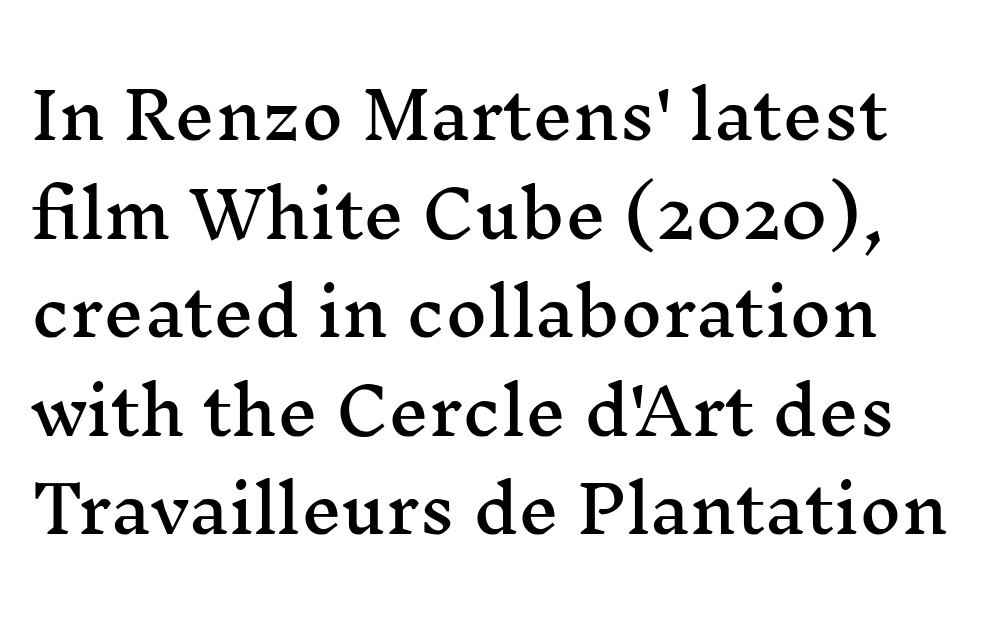
Q: Is the text italic (slanted)? A: No, it is upright.
Q: Is the typeface a serif or a sans-serif typeface? A: Serif.
Q: Is the text underlined? A: No.
Q: Is the spacing between letters normal or unusually wide? A: Normal.
Q: Is the spacing between lines tight, normal or loose? A: Normal.
Q: Width (condensed, normal, or wide)? A: Wide.
Q: Stroke contrast? A: Medium.
Q: x-height? A: Medium.
Q: Monospaced? A: No.
